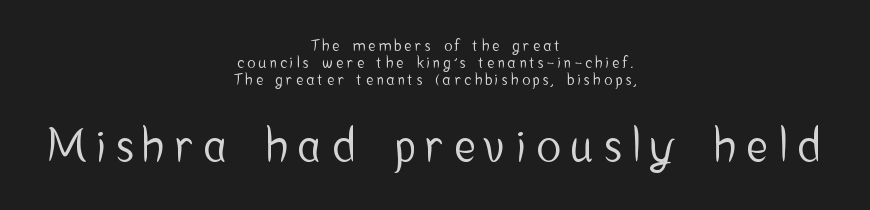
The image shows 45 px condensed sans-serif type, upright; set centered, tight line spacing (1.12x), unusually wide letter spacing (+0.25 em), not underlined; the second (bottom) block is 3.0x larger; low stroke contrast and a medium x-height.
